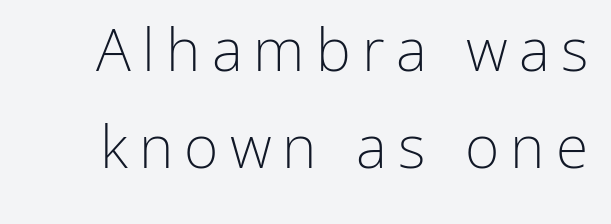
Q: Is the text bold? A: No.
Q: Is the text italic (slanted)? A: No, it is upright.
Q: Is the typeface a serif or a sans-serif typeface? A: Sans-serif.
Q: Is the text underlined? A: No.
Q: Is the spacing between lines tight, normal or loose? A: Normal.
Q: Width (condensed, normal, or wide)? A: Normal.
Q: Stroke contrast? A: Low.
Q: x-height? A: Medium.
Q: Monospaced? A: No.
